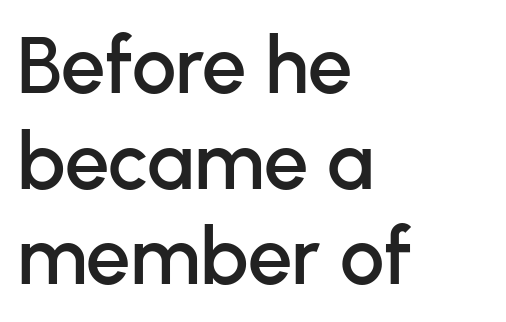
Q: Is the text italic (slanted)? A: No, it is upright.
Q: Is the typeface a serif or a sans-serif typeface? A: Sans-serif.
Q: Is the text underlined? A: No.
Q: How is the paragraph aligned? A: Left-aligned.
Q: Is the spacing between letters normal or unusually wide? A: Normal.
Q: Width (condensed, normal, or wide)? A: Normal.
Q: Stroke contrast? A: Low.
Q: x-height? A: Medium.
Q: Monospaced? A: No.
